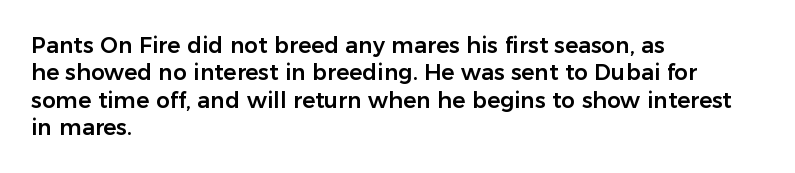
{"italic": "no", "underline": "no", "align": "left", "line_spacing": "normal", "line_spacing_ratio": 1.25, "letter_spacing": "normal", "letter_spacing_em": 0.0, "glyph_px": 22}
